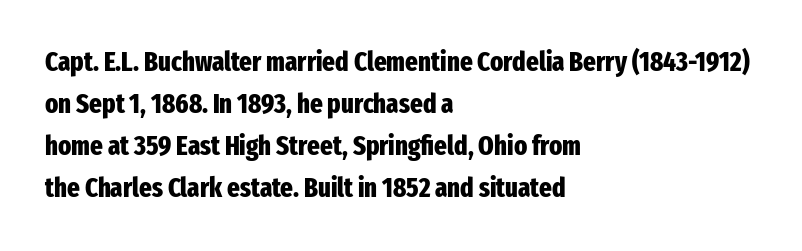
{"italic": "no", "bold": "yes", "underline": "no", "align": "left", "line_spacing": "normal", "line_spacing_ratio": 1.56, "letter_spacing": "normal", "letter_spacing_em": 0.0, "glyph_px": 27}
